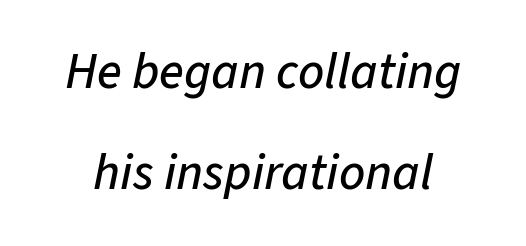
Q: Is the text italic (slanted)? A: Yes, it leans right by about 11 degrees.
Q: Is the text underlined? A: No.
Q: Is the spacing between letters normal or unusually wide? A: Normal.
Q: Is the spacing between lines tight, normal or loose? A: Loose.
Q: Width (condensed, normal, or wide)? A: Normal.
Q: Stroke contrast? A: Low.
Q: x-height? A: Medium.
Q: Monospaced? A: No.
